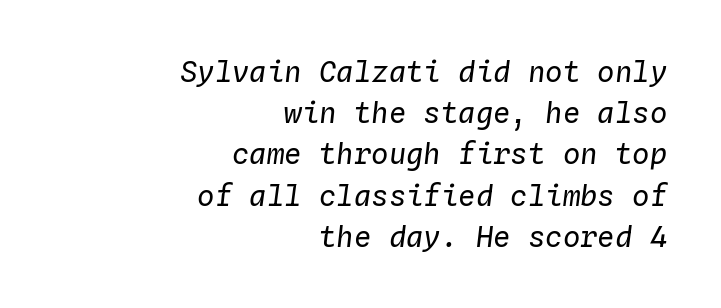
The image shows 29 px regular-weight type, italic (leaning right), monospaced; set right-aligned, normal line spacing (1.42x), normal letter spacing, not underlined; low stroke contrast and a medium x-height.
